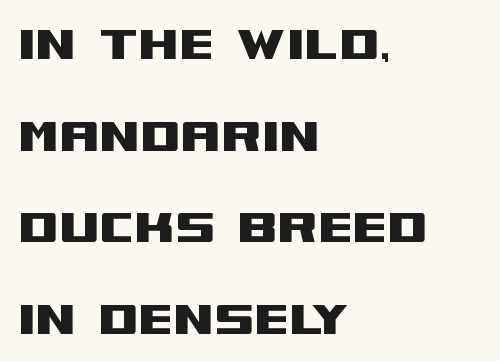
The image shows 58 px wide sans-serif type, upright; set left-aligned, normal line spacing (1.58x), normal letter spacing, not underlined; medium stroke contrast and a large x-height.
